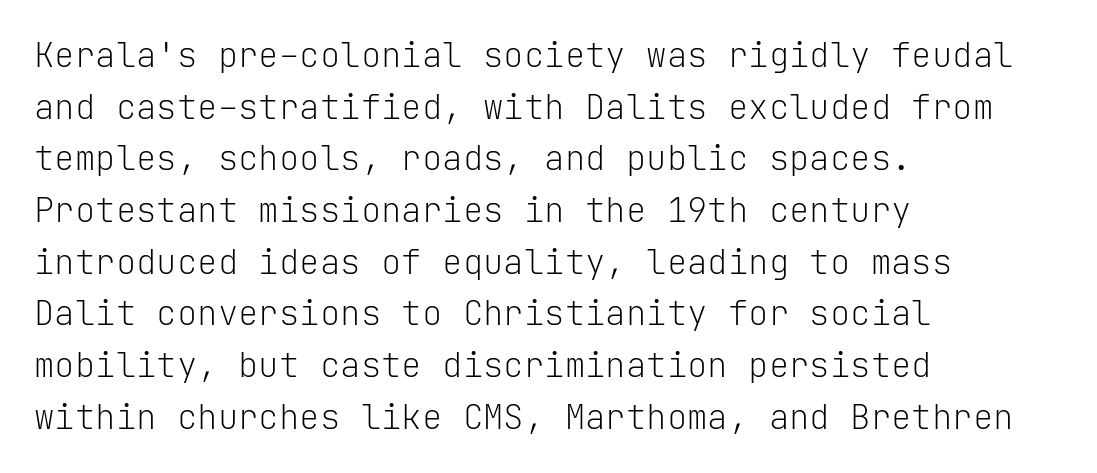
The image shows 34 px light sans-serif type, upright, monospaced; set left-aligned, normal line spacing (1.52x), normal letter spacing, not underlined; low stroke contrast and a medium x-height.
